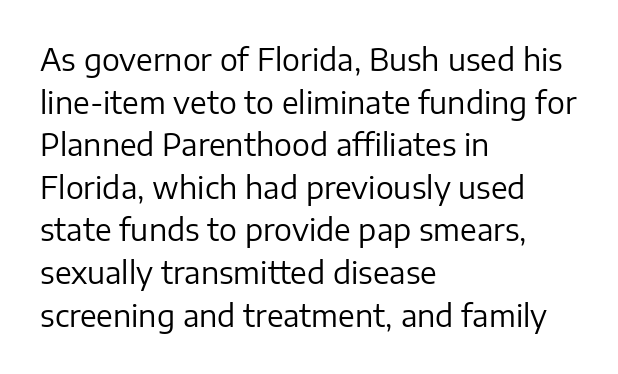
The image shows 30 px regular-weight sans-serif type, upright; set left-aligned, normal line spacing (1.42x), normal letter spacing, not underlined; low stroke contrast and a medium x-height.
